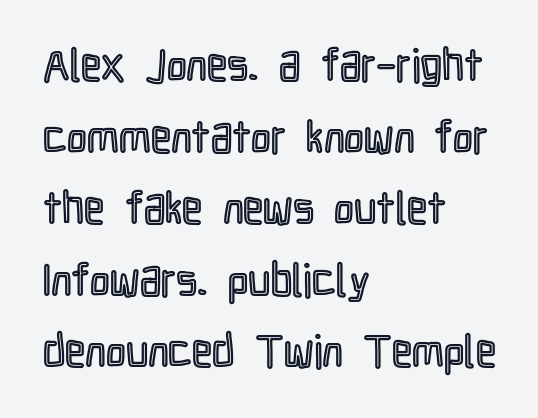
The line-height multiplier appears to be the usual default. The paragraph has a hard left edge and a soft right edge. Vertical strokes here are truly vertical. The face used here is proportionally spaced, like ordinary book or web type. Underline: absent. This sample uses plain, unmodified letter spacing.
